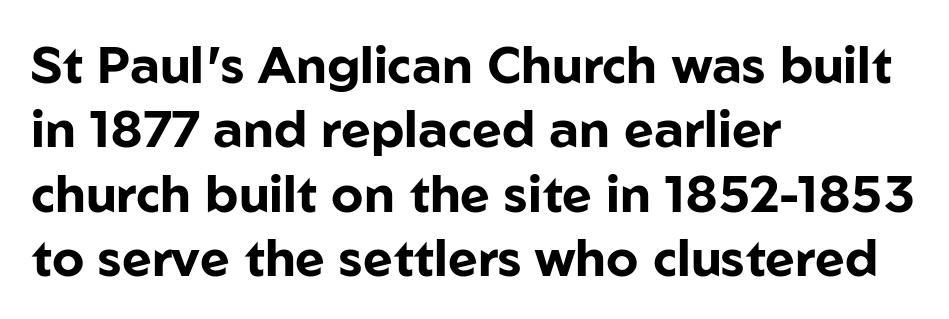
Q: Is the text bold? A: Yes.
Q: Is the text italic (slanted)? A: No, it is upright.
Q: Is the typeface a serif or a sans-serif typeface? A: Sans-serif.
Q: Is the text underlined? A: No.
Q: How is the paragraph aligned? A: Left-aligned.
Q: Is the spacing between letters normal or unusually wide? A: Normal.
Q: Is the spacing between lines tight, normal or loose? A: Normal.
Q: Width (condensed, normal, or wide)? A: Normal.
Q: Stroke contrast? A: Low.
Q: x-height? A: Medium.
Q: Monospaced? A: No.
